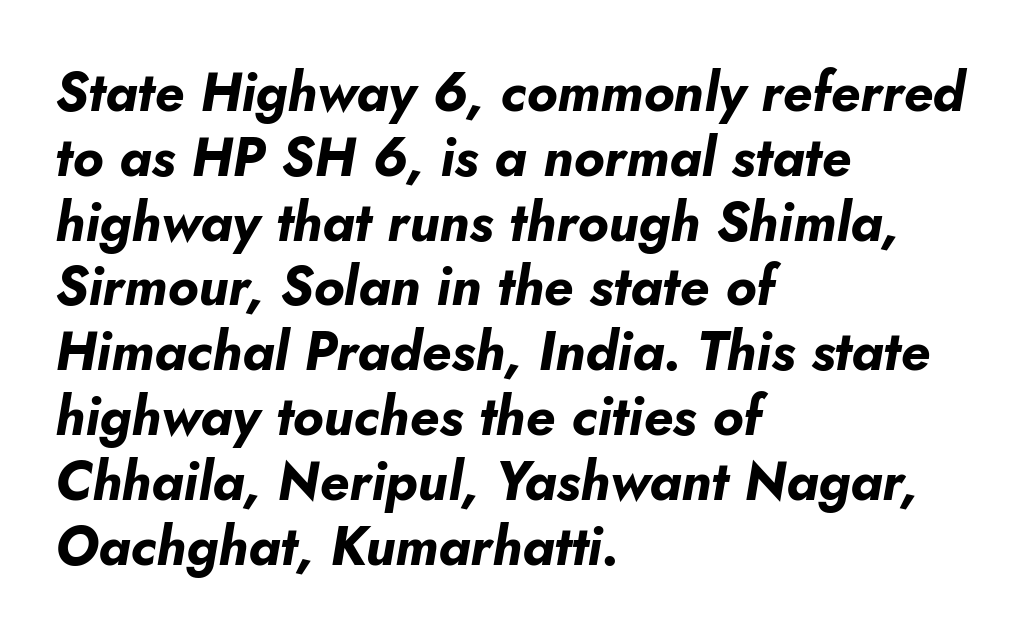
If you drew a line through each stem, it would be angled. Horizontal alignment here is leftward, the default for most running prose. Glyph-to-glyph distance matches everyday printed text. Is this a fixed-width face? No — the glyphs have proportional, varying widths.
